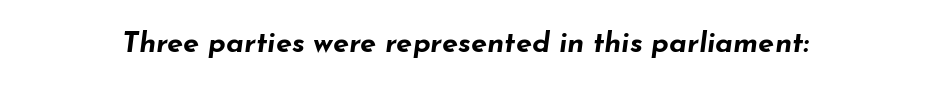
The image shows 29 px bold, wide type, italic (leaning right); set normal letter spacing, not underlined; low stroke contrast and a small x-height.
